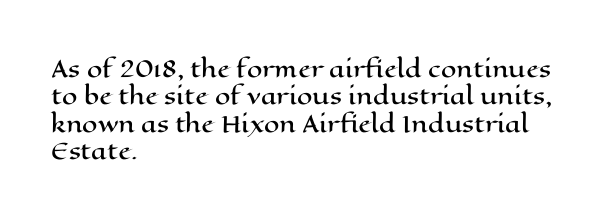
The lines are quadded left. Bare-footed words on every line. Notice how the stems are strictly vertical — no italics here. The gaps between neighbouring characters are ordinary and unremarkable.
